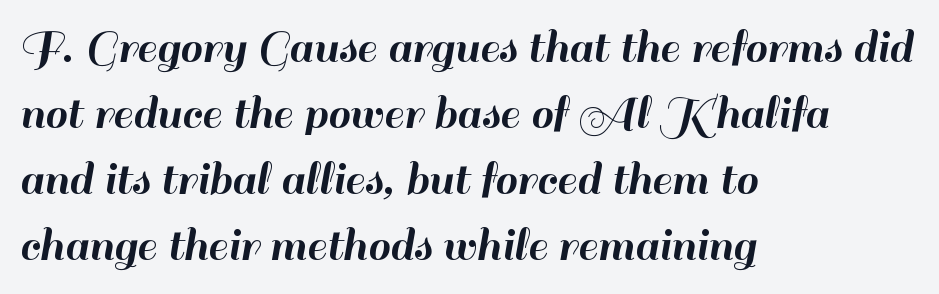
Q: Is the text italic (slanted)? A: Yes.
Q: Is the typeface a serif or a sans-serif typeface? A: Sans-serif.
Q: Is the text underlined? A: No.
Q: How is the paragraph aligned? A: Left-aligned.
Q: Is the spacing between letters normal or unusually wide? A: Normal.
Q: Is the spacing between lines tight, normal or loose? A: Normal.
Q: Width (condensed, normal, or wide)? A: Normal.
Q: Stroke contrast? A: High.
Q: x-height? A: Small.
Q: Monospaced? A: No.
